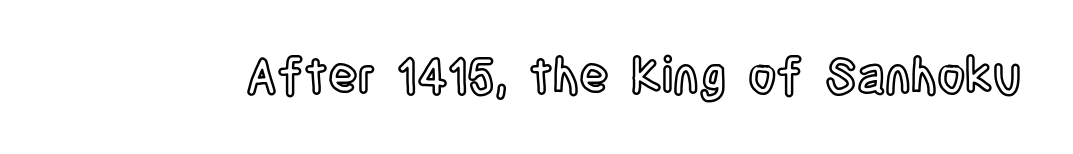
The face used here is proportionally spaced, like ordinary book or web type. Unmarked baselines from the first word to the last. This is roman type, the default non-slanted kind. Is the letter spacing exaggerated? No — it looks like the ordinary default.
